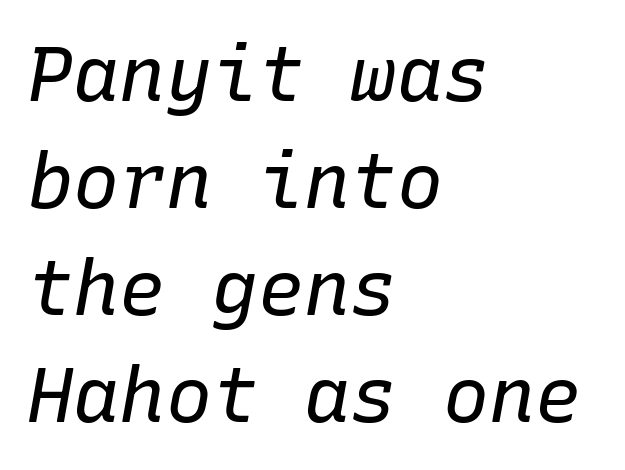
Q: Is the text bold? A: No.
Q: Is the text italic (slanted)? A: Yes, it leans right by about 10 degrees.
Q: Is the text underlined? A: No.
Q: How is the paragraph aligned? A: Left-aligned.
Q: Is the spacing between letters normal or unusually wide? A: Normal.
Q: Is the spacing between lines tight, normal or loose? A: Normal.
Q: Width (condensed, normal, or wide)? A: Normal.
Q: Stroke contrast? A: Low.
Q: x-height? A: Medium.
Q: Monospaced? A: Yes.
